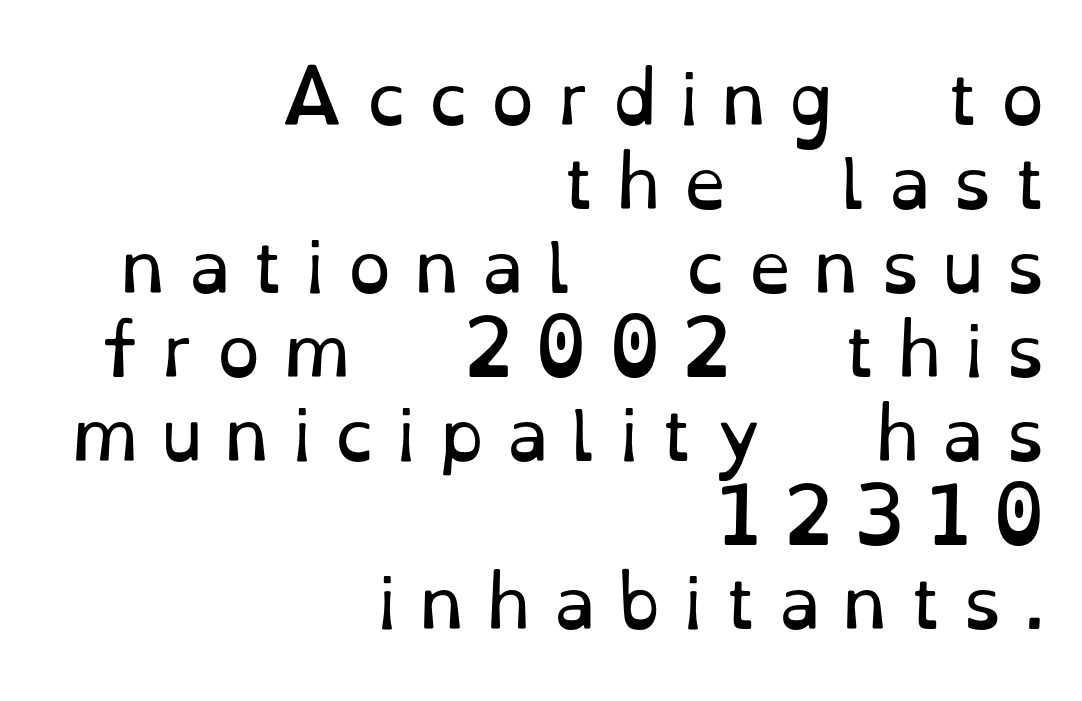
The image shows 70 px regular-weight type, upright; set right-aligned, line spacing 1.2x, unusually wide letter spacing (+0.31 em), not underlined; low stroke contrast and a small x-height.
